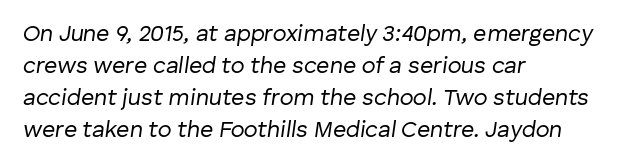
The image shows 23 px text type, italic (leaning right); set left-aligned, normal line spacing (1.39x), normal letter spacing, not underlined.
